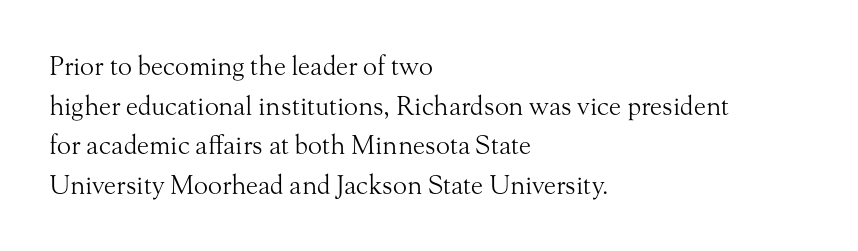
The image shows 26 px text type, upright; set left-aligned, normal line spacing (1.52x), normal letter spacing, not underlined.
